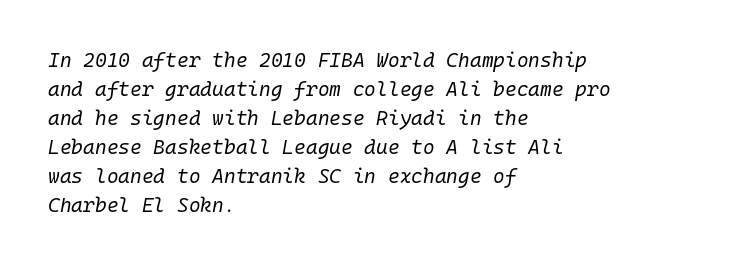
{"italic": "yes", "lean": "right", "slant_degrees": 10, "bold": "no", "underline": "no", "align": "left", "line_spacing": "normal", "line_spacing_ratio": 1.45, "letter_spacing": "normal", "letter_spacing_em": 0.0, "glyph_px": 20}
